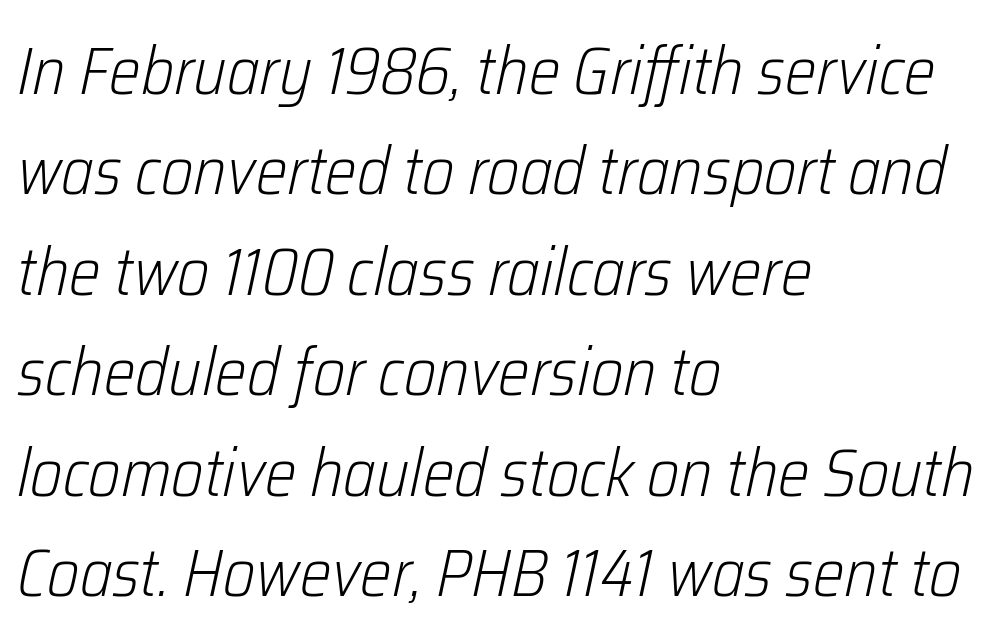
{"italic": "yes", "lean": "right", "slant_degrees": 12, "bold": "no", "weight": "light", "width": "condensed", "stroke_contrast": "low", "x_height": "medium", "monospaced": "no", "underline": "no", "align": "left", "line_spacing": "normal", "line_spacing_ratio": 1.5, "letter_spacing": "normal", "letter_spacing_em": 0.0, "glyph_px": 67}
